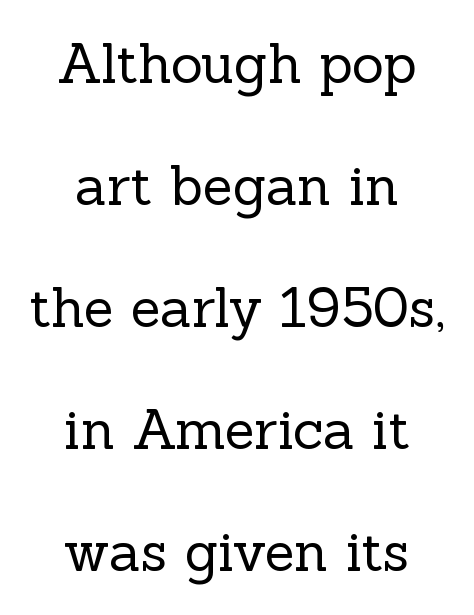
{"serif": "yes", "italic": "no", "bold": "no", "weight": "regular", "width": "normal", "x_height": "medium", "monospaced": "no", "underline": "no", "align": "center", "line_spacing": "loose", "line_spacing_ratio": 2.22, "letter_spacing": "normal", "letter_spacing_em": 0.0, "glyph_px": 55}
